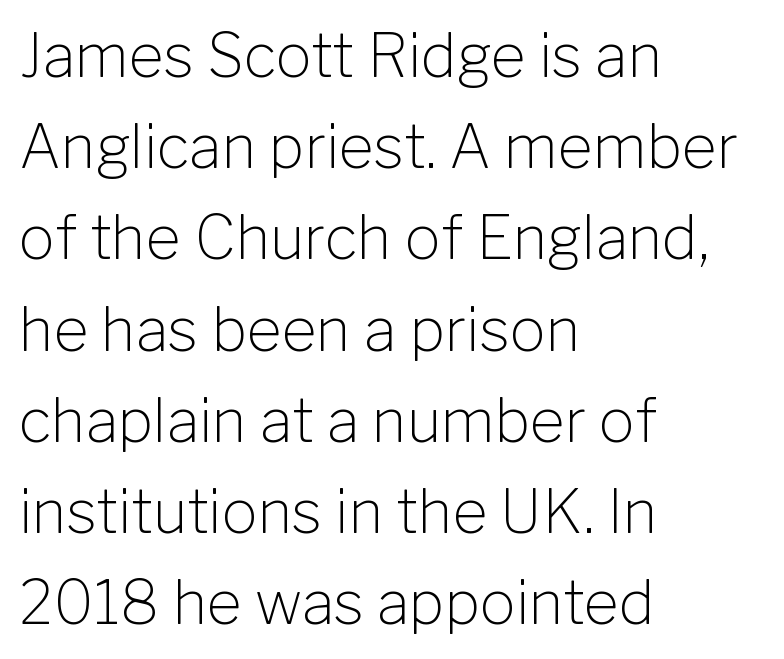
Q: Is the text bold? A: No.
Q: Is the text italic (slanted)? A: No, it is upright.
Q: Is the typeface a serif or a sans-serif typeface? A: Sans-serif.
Q: Is the text underlined? A: No.
Q: How is the paragraph aligned? A: Left-aligned.
Q: Is the spacing between letters normal or unusually wide? A: Normal.
Q: Is the spacing between lines tight, normal or loose? A: Normal.
Q: Width (condensed, normal, or wide)? A: Normal.
Q: Stroke contrast? A: Low.
Q: x-height? A: Medium.
Q: Monospaced? A: No.
